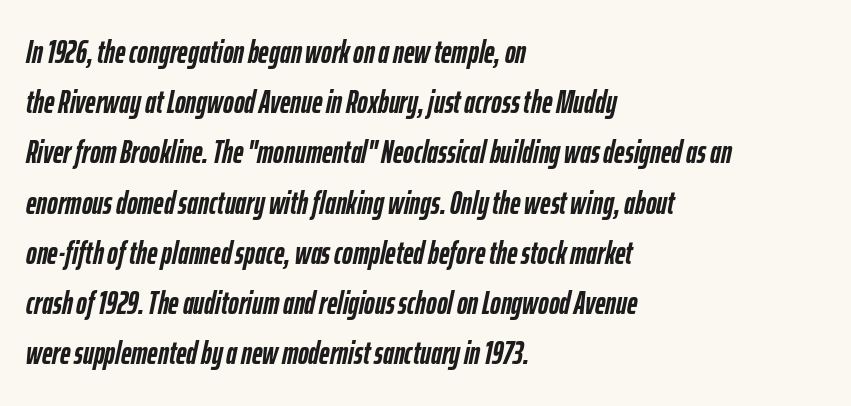
{"italic": "yes", "lean": "right", "slant_degrees": 12, "bold": "yes", "weight": "semibold", "width": "condensed", "stroke_contrast": "low", "x_height": "medium", "monospaced": "no", "underline": "no", "align": "left", "line_spacing": "normal", "line_spacing_ratio": 1.57, "letter_spacing": "normal", "letter_spacing_em": 0.0, "glyph_px": 32}
